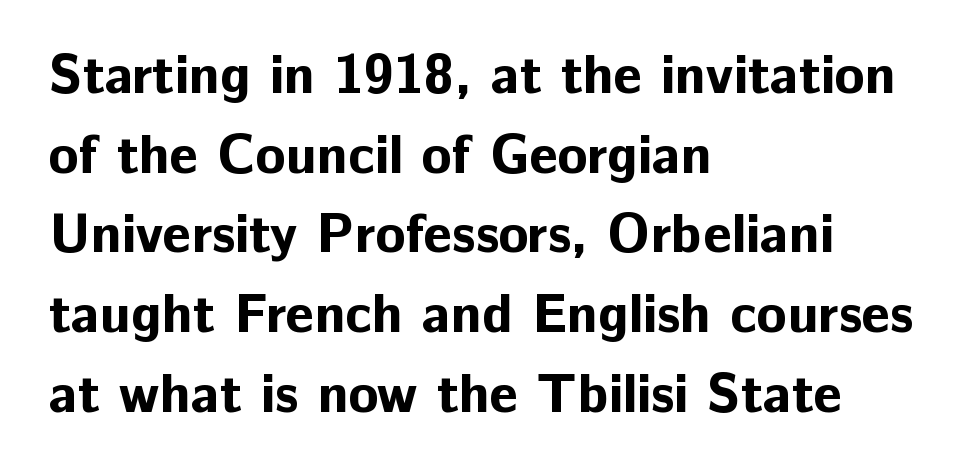
{"serif": "no", "italic": "no", "bold": "yes", "weight": "bold", "width": "normal", "stroke_contrast": "low", "x_height": "medium", "monospaced": "no", "underline": "no", "align": "left", "line_spacing": "normal", "line_spacing_ratio": 1.45, "letter_spacing": "normal", "letter_spacing_em": 0.0, "glyph_px": 55}
